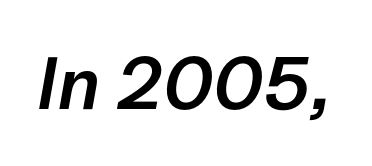
{"italic": "yes", "lean": "right", "slant_degrees": 10, "bold": "semi", "weight": "semibold", "width": "normal", "stroke_contrast": "low", "x_height": "medium", "monospaced": "no", "underline": "no", "letter_spacing": "normal", "letter_spacing_em": 0.0, "glyph_px": 74}
